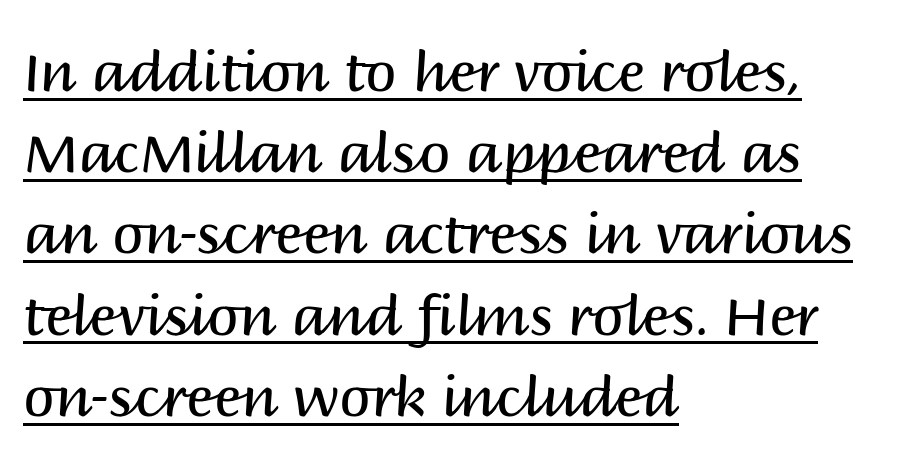
{"serif": "no", "bold": "no", "weight": "regular", "width": "normal", "stroke_contrast": "medium", "x_height": "large", "monospaced": "no", "underline": "yes", "align": "left", "line_spacing": "normal", "line_spacing_ratio": 1.45, "letter_spacing": "normal", "letter_spacing_em": 0.0, "glyph_px": 56}
